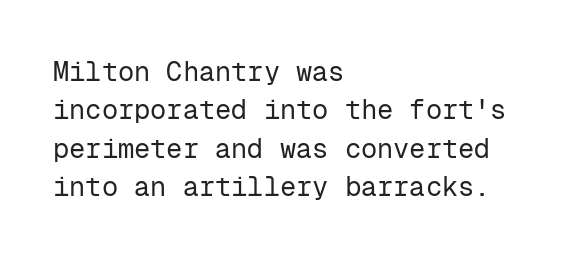
{"italic": "no", "bold": "no", "underline": "no", "align": "left", "line_spacing": "normal", "line_spacing_ratio": 1.42, "letter_spacing": "normal", "letter_spacing_em": 0.0, "glyph_px": 27}
